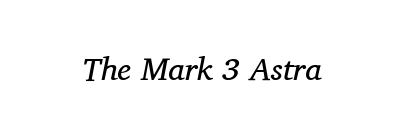
Q: Is the text bold? A: No.
Q: Is the text italic (slanted)? A: Yes, it leans right by about 11 degrees.
Q: Is the typeface a serif or a sans-serif typeface? A: Serif.
Q: Is the text underlined? A: No.
Q: How is the paragraph aligned? A: Centered.
Q: Is the spacing between letters normal or unusually wide? A: Normal.
Q: Width (condensed, normal, or wide)? A: Normal.
Q: Stroke contrast? A: Medium.
Q: x-height? A: Medium.
Q: Monospaced? A: No.
